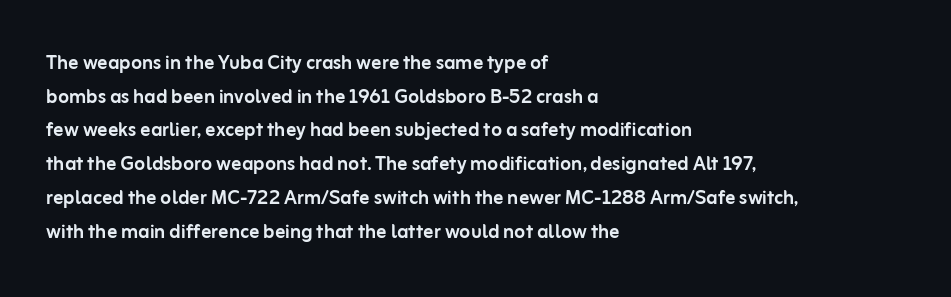
{"italic": "no", "underline": "no", "align": "left", "line_spacing": "normal", "line_spacing_ratio": 1.35, "letter_spacing": "normal", "letter_spacing_em": 0.0, "glyph_px": 25}
